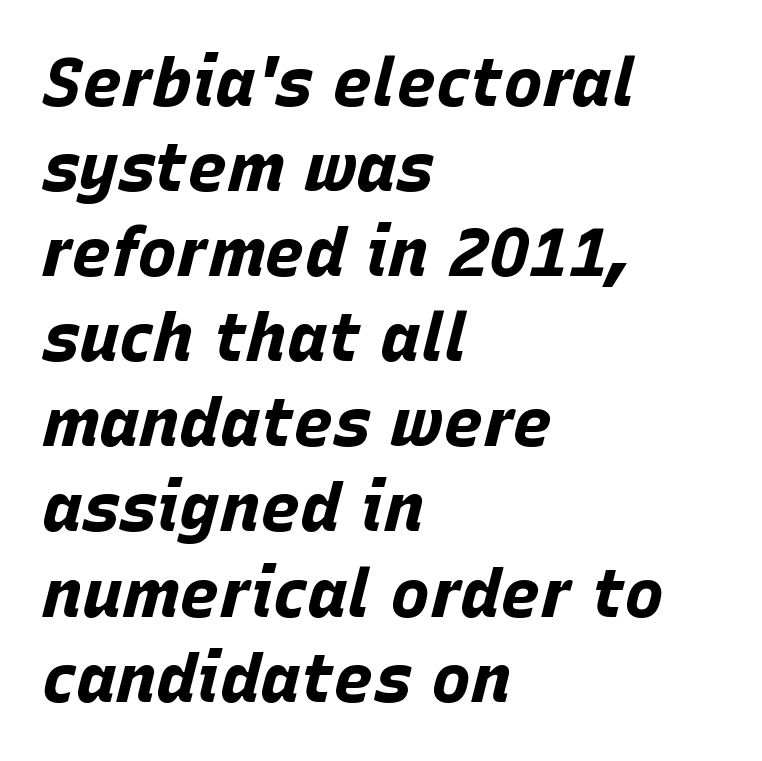
A bare baseline throughout the passage. Would a proofreader flag this as italicized? Yes. Each line starts at the same left margin while the right side varies. Each letter keeps its own natural width here, so spacing adapts to shape. The characters look thick and weighty, a clear bold.
